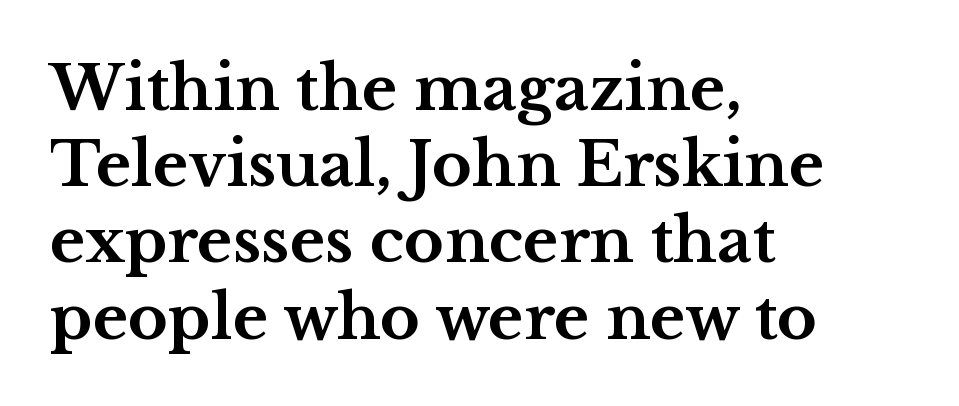
Compared with typical body copy, the letter spacing here is the same. Do the characters align in a grid? No, the font is proportional. In CSS terms this would be text-align: left. The designer went with a serif here, giving each stem small feet.
